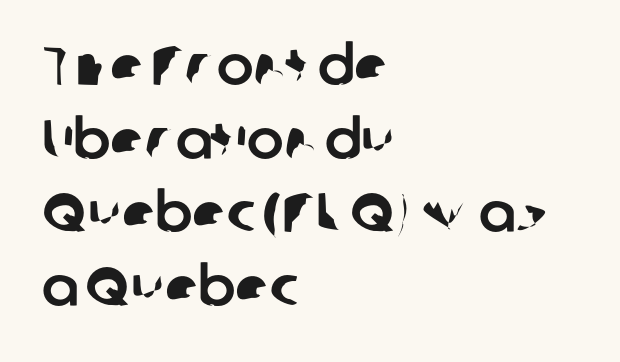
The image shows 55 px sans-serif type; set left-aligned, normal line spacing (1.34x), normal letter spacing, not underlined; low stroke contrast and a medium x-height.
